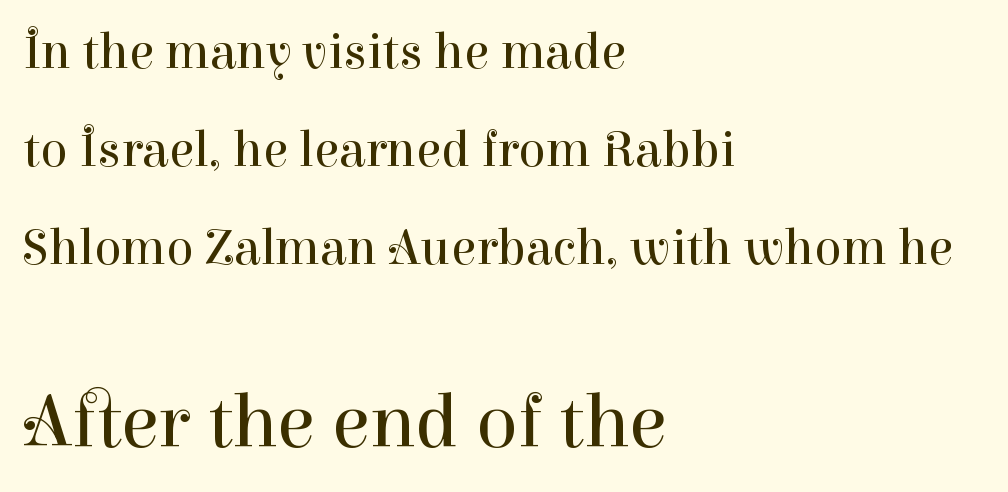
The image shows 77 px regular-weight serif type, upright; set left-aligned, loose line spacing (1.92x), normal letter spacing, not underlined; the second (bottom) block is 1.51x larger; high stroke contrast and a medium x-height.
